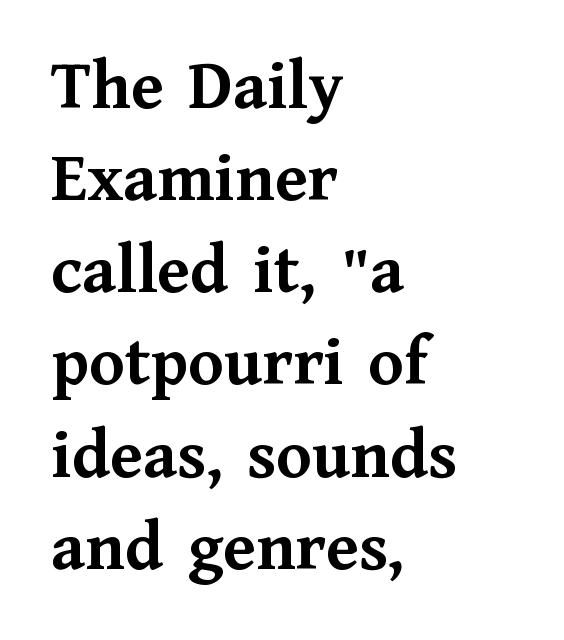
Q: Is the text bold? A: Yes.
Q: Is the text italic (slanted)? A: No, it is upright.
Q: Is the typeface a serif or a sans-serif typeface? A: Serif.
Q: Is the text underlined? A: No.
Q: How is the paragraph aligned? A: Left-aligned.
Q: Is the spacing between letters normal or unusually wide? A: Normal.
Q: Is the spacing between lines tight, normal or loose? A: Normal.
Q: Width (condensed, normal, or wide)? A: Normal.
Q: Stroke contrast? A: Medium.
Q: x-height? A: Medium.
Q: Monospaced? A: No.
